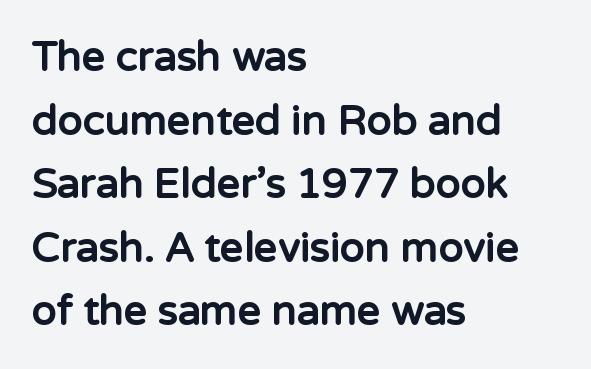
You can tell from the bare stems that sans-serif type was used. Designer's note — italics off, roman on. Notice how descenders clear the ascenders below comfortably — that's standard leading. The strip under each line holds only bare page.
